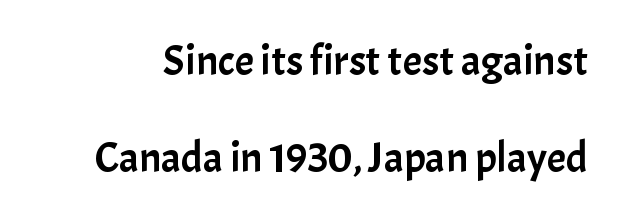
The image shows 43 px sans-serif type, upright; set loose line spacing (2.26x), normal letter spacing, not underlined; low stroke contrast and a medium x-height.
